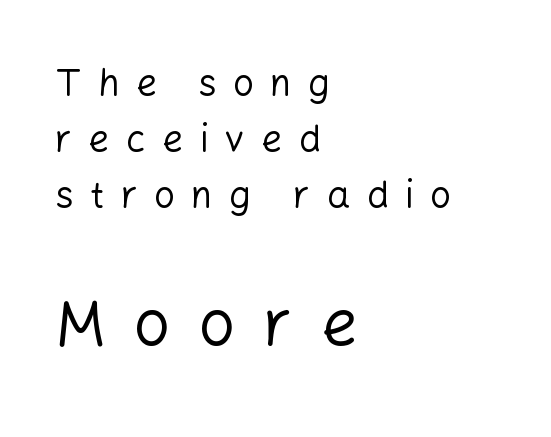
The image shows 64 px regular-weight sans-serif type, upright; set left-aligned, normal line spacing (1.52x), unusually wide letter spacing (+0.44 em), not underlined; the second (bottom) block is 1.73x larger; low stroke contrast and a medium x-height.
